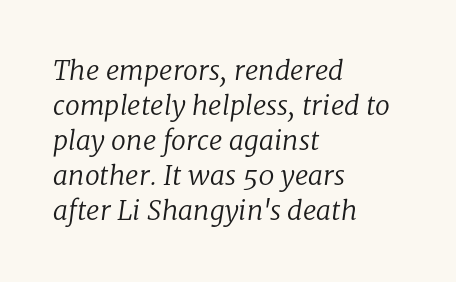
The image shows 27 px text type, italic (leaning right); set left-aligned, normal line spacing (1.3x), normal letter spacing, not underlined.
